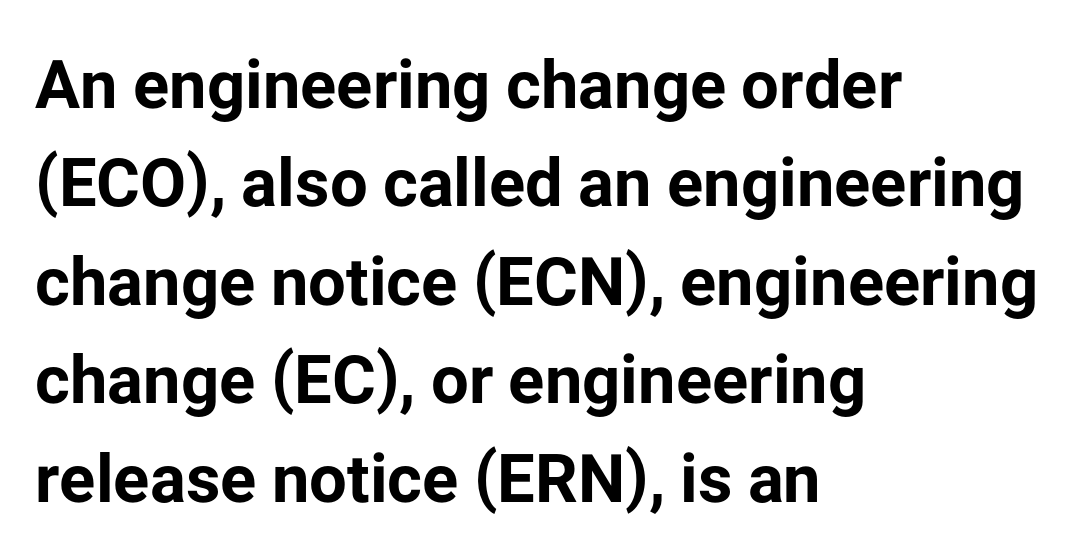
The image shows 67 px bold sans-serif type, upright; set left-aligned, normal line spacing (1.47x), normal letter spacing, not underlined; low stroke contrast and a medium x-height.
